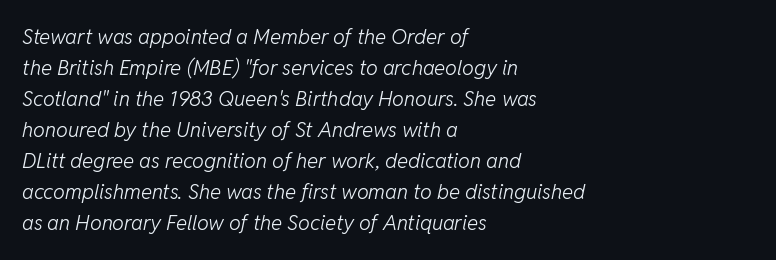
The image shows 21 px text type, italic (leaning right); set left-aligned, normal line spacing (1.48x), normal letter spacing, not underlined.
